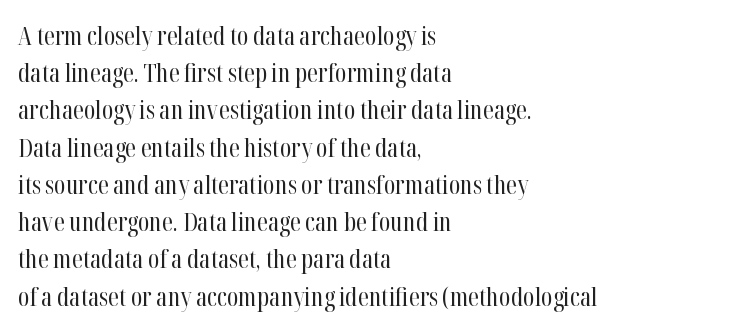
Q: Is the text bold? A: No.
Q: Is the text italic (slanted)? A: No, it is upright.
Q: Is the text underlined? A: No.
Q: How is the paragraph aligned? A: Left-aligned.
Q: Is the spacing between letters normal or unusually wide? A: Normal.
Q: Is the spacing between lines tight, normal or loose? A: Normal.
